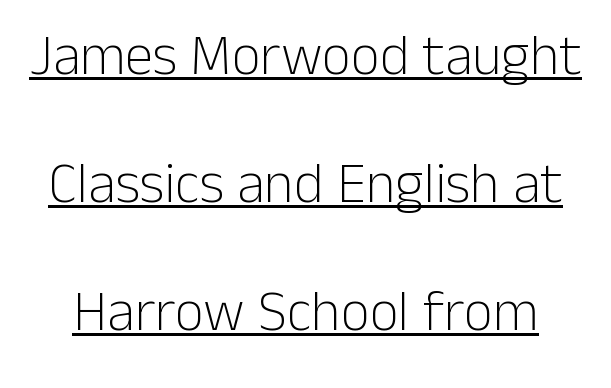
The image shows 57 px light sans-serif type, upright; set loose line spacing (2.25x), normal letter spacing, underlined; low stroke contrast and a medium x-height.
